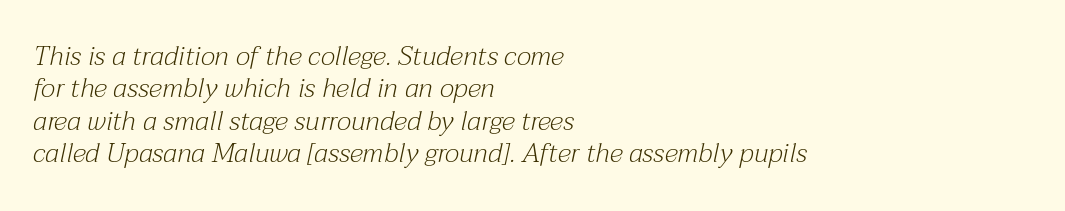
{"italic": "yes", "lean": "right", "slant_degrees": 12, "bold": "no", "underline": "no", "align": "left", "line_spacing_ratio": 1.2, "letter_spacing": "normal", "letter_spacing_em": 0.0, "glyph_px": 27}
